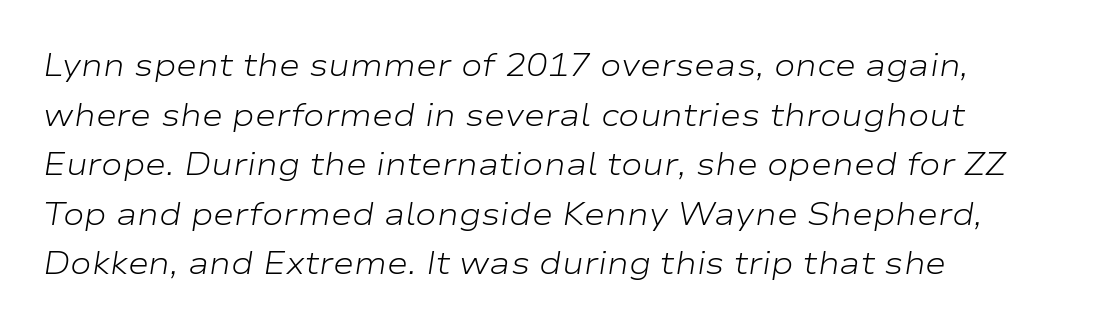
The image shows 32 px light, wide type, italic (leaning right); set left-aligned, normal line spacing (1.55x), normal letter spacing, not underlined; low stroke contrast and a medium x-height.
